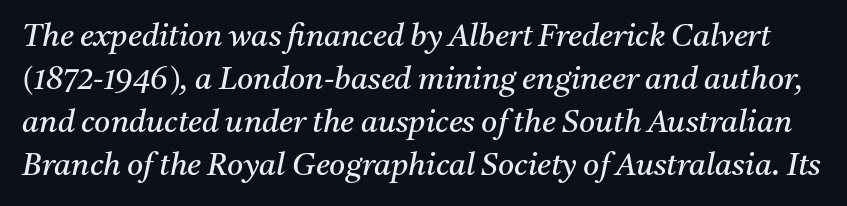
The image shows 31 px regular-weight serif type, italic (leaning right); set normal line spacing (1.39x), normal letter spacing, not underlined; medium stroke contrast and a medium x-height.
